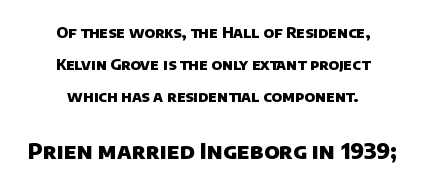
Q: Is the text bold? A: Yes.
Q: Is the text underlined? A: No.
Q: How is the paragraph aligned? A: Centered.
Q: Is the spacing between letters normal or unusually wide? A: Normal.
Q: Is the spacing between lines tight, normal or loose? A: Loose.
Q: Which block of text is set in a larger size, the first (top) or the second (bottom)? A: The second (bottom) one.
